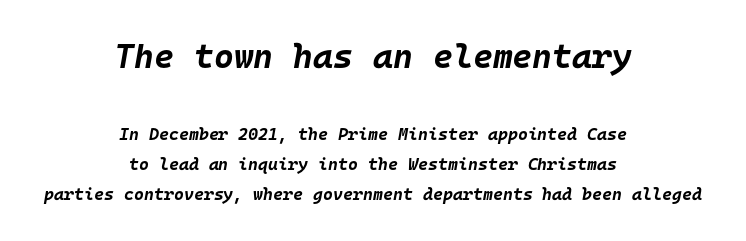
{"italic": "yes", "lean": "right", "slant_degrees": 10, "bold": "yes", "weight": "bold", "width": "normal", "stroke_contrast": "low", "x_height": "large", "monospaced": "yes", "underline": "no", "align": "center", "line_spacing_ratio": 1.78, "letter_spacing": "normal", "letter_spacing_em": 0.0, "larger_block": "first", "size_ratio": 2.0, "glyph_px": 34}
